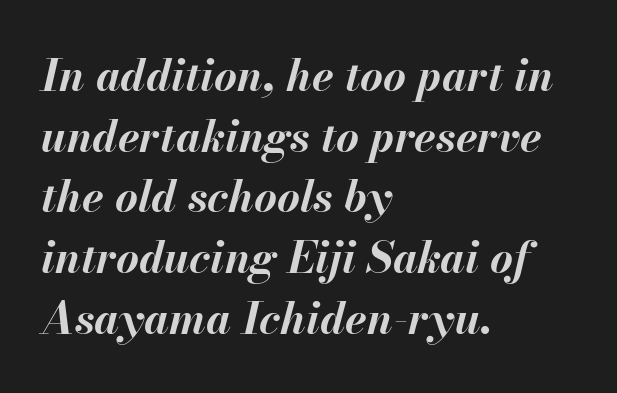
Does the copy run flush right? No — it runs flush left. These lines are rendered in a variable-pitch font. In terms of weight, the rendering is a true, heavy bold. Descender tails drop into unmarked territory.
